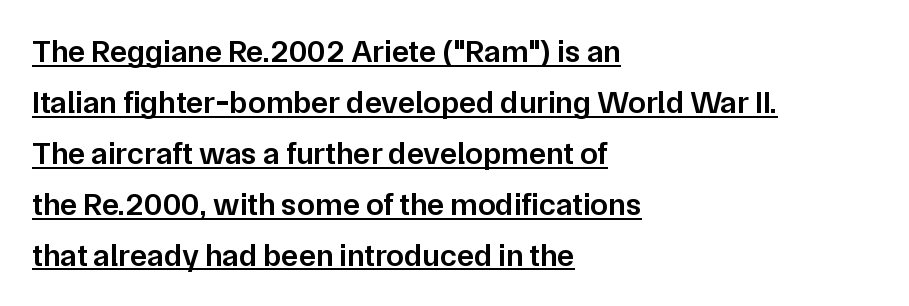
Q: Is the text bold? A: Semi-bold.
Q: Is the text italic (slanted)? A: No, it is upright.
Q: Is the typeface a serif or a sans-serif typeface? A: Sans-serif.
Q: Is the text underlined? A: Yes.
Q: How is the paragraph aligned? A: Left-aligned.
Q: Is the spacing between letters normal or unusually wide? A: Normal.
Q: Is the spacing between lines tight, normal or loose? A: Normal.
Q: Width (condensed, normal, or wide)? A: Normal.
Q: Stroke contrast? A: Low.
Q: x-height? A: Medium.
Q: Monospaced? A: No.
